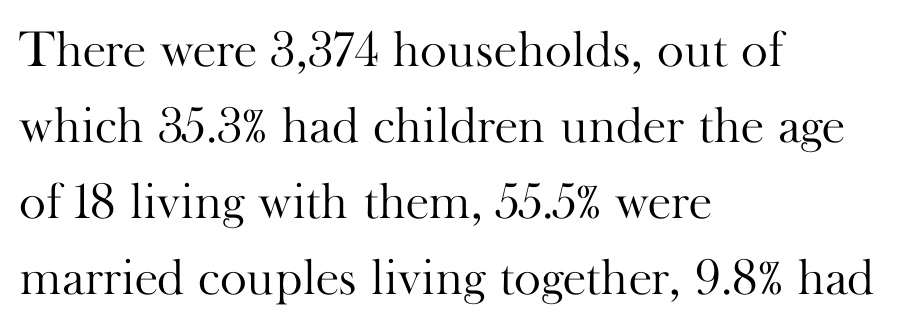
The image shows 51 px light serif type, upright; set left-aligned, normal line spacing (1.49x), normal letter spacing, not underlined; high stroke contrast and a small x-height.
